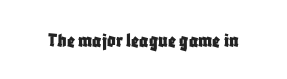
Every character sits straight up, as roman type does. The string is rendered with underlining switched off. Students, note that the glyphs here touch the page at normal intervals.
